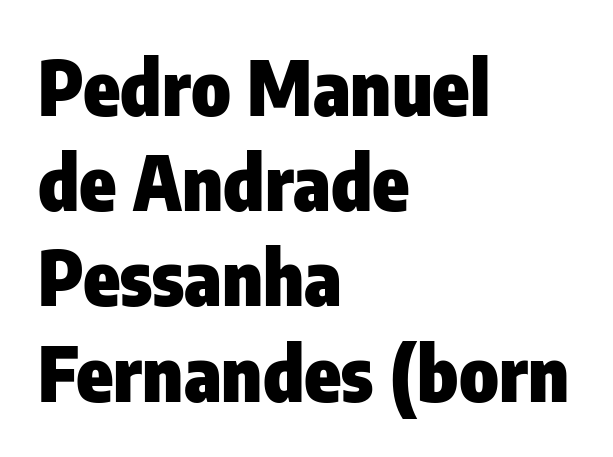
The image shows 75 px heavy, condensed sans-serif type, upright; set left-aligned, normal line spacing (1.27x), normal letter spacing, not underlined; low stroke contrast and a medium x-height.
